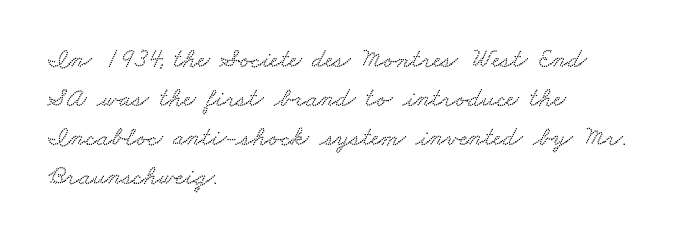
Q: Is the text underlined? A: No.
Q: How is the paragraph aligned? A: Left-aligned.
Q: Is the spacing between letters normal or unusually wide? A: Normal.
Q: Is the spacing between lines tight, normal or loose? A: Normal.
